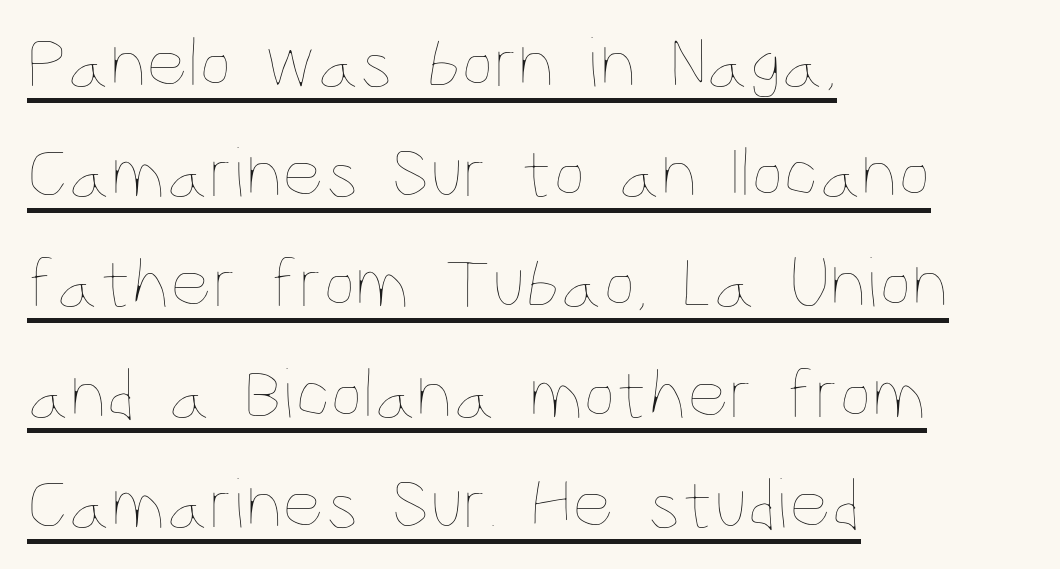
The image shows 73 px thin, condensed type, upright; set left-aligned, normal line spacing (1.51x), normal letter spacing, underlined; low stroke contrast and a large x-height.
